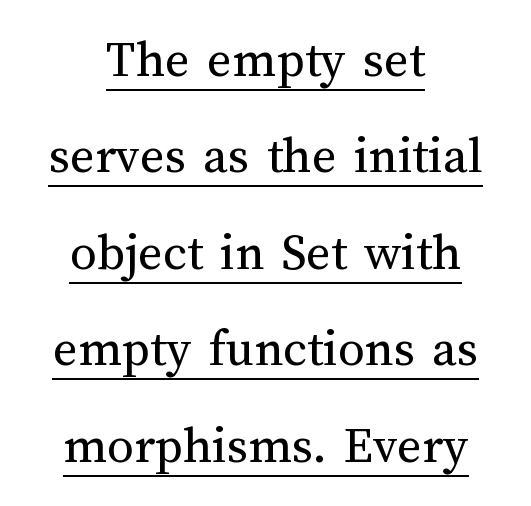
Q: Is the text bold? A: No.
Q: Is the text italic (slanted)? A: No, it is upright.
Q: Is the text underlined? A: Yes.
Q: How is the paragraph aligned? A: Centered.
Q: Is the spacing between letters normal or unusually wide? A: Normal.
Q: Width (condensed, normal, or wide)? A: Normal.
Q: Stroke contrast? A: Medium.
Q: x-height? A: Medium.
Q: Monospaced? A: No.
